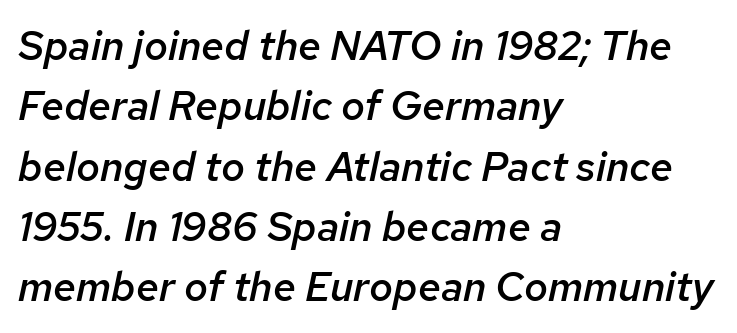
Q: Is the text bold? A: Semi-bold.
Q: Is the text italic (slanted)? A: Yes, it leans right by about 12 degrees.
Q: Is the text underlined? A: No.
Q: How is the paragraph aligned? A: Left-aligned.
Q: Is the spacing between letters normal or unusually wide? A: Normal.
Q: Is the spacing between lines tight, normal or loose? A: Normal.
Q: Width (condensed, normal, or wide)? A: Normal.
Q: Stroke contrast? A: Low.
Q: x-height? A: Medium.
Q: Monospaced? A: No.
